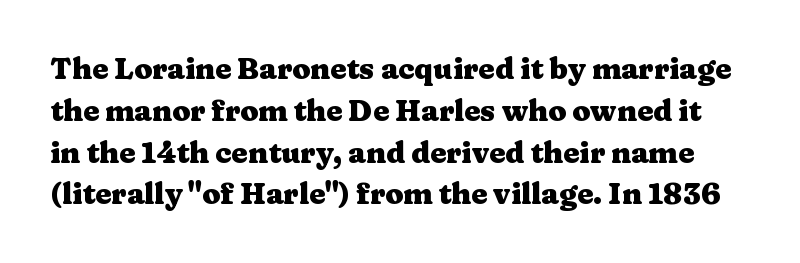
The image shows 29 px heavy, wide serif type, upright; set normal line spacing (1.44x), normal letter spacing, not underlined; medium stroke contrast and a medium x-height.
